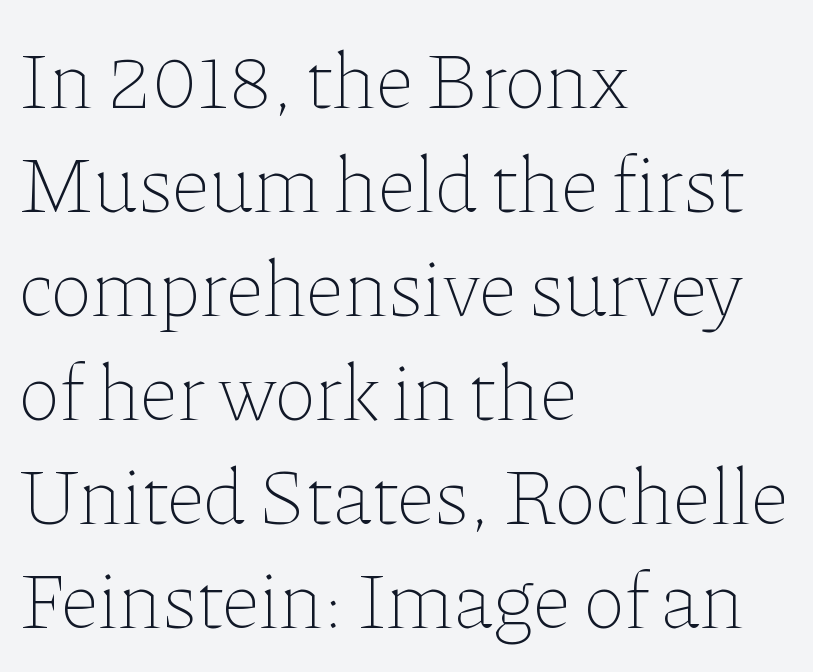
Q: Is the text bold? A: No.
Q: Is the text italic (slanted)? A: No, it is upright.
Q: Is the text underlined? A: No.
Q: How is the paragraph aligned? A: Left-aligned.
Q: Is the spacing between letters normal or unusually wide? A: Normal.
Q: Is the spacing between lines tight, normal or loose? A: Normal.
Q: Width (condensed, normal, or wide)? A: Normal.
Q: Stroke contrast? A: Low.
Q: x-height? A: Medium.
Q: Monospaced? A: No.
